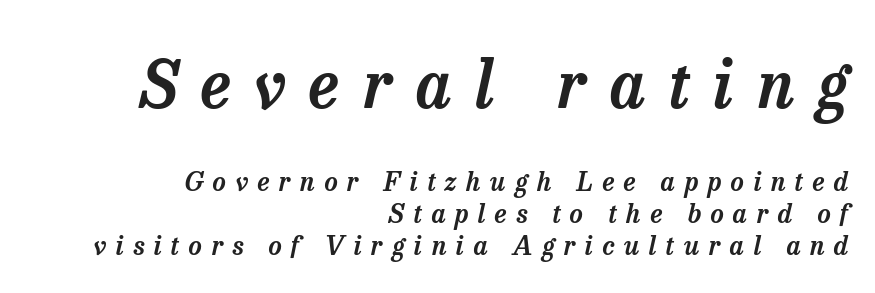
The image shows 65 px serif type, italic (leaning right); set right-aligned, line spacing 1.23x, unusually wide letter spacing (+0.36 em), not underlined; the first (top) block is 2.5x larger; low stroke contrast and a medium x-height.
